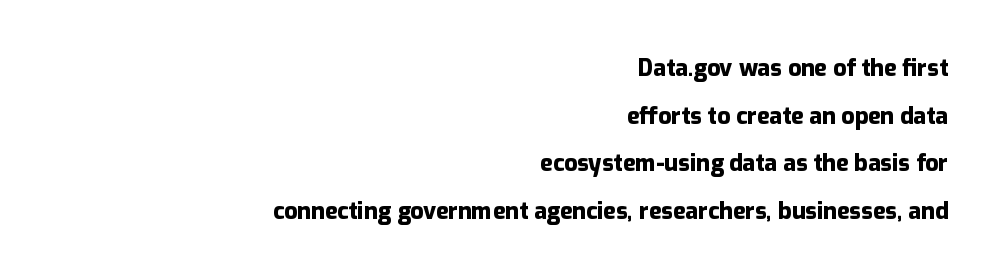
Q: Is the text bold? A: Yes.
Q: Is the text italic (slanted)? A: No, it is upright.
Q: Is the text underlined? A: No.
Q: How is the paragraph aligned? A: Right-aligned.
Q: Is the spacing between letters normal or unusually wide? A: Normal.
Q: Is the spacing between lines tight, normal or loose? A: Loose.
